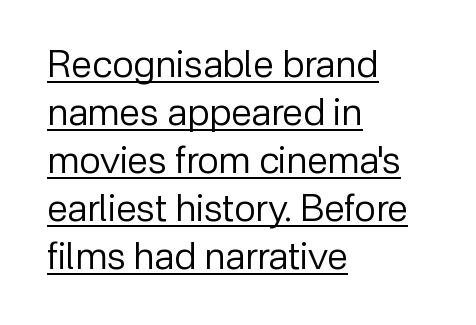
You could not count columns in this text — the font is proportionally spaced. Compared with undecorated copy, this sample adds a rule below the words. Vertical spacing — default. The characters display no serif detailing; their extremities are plain. In CSS terms this would be text-align: left. Nothing heavy about these letters — not bold at all.
